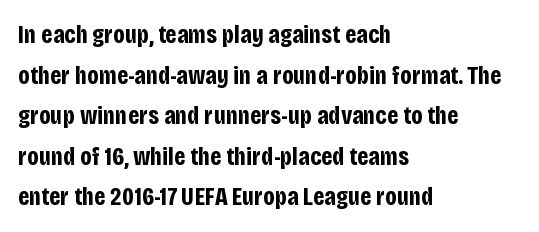
Q: Is the text bold? A: Yes.
Q: Is the text italic (slanted)? A: No, it is upright.
Q: Is the text underlined? A: No.
Q: How is the paragraph aligned? A: Left-aligned.
Q: Is the spacing between letters normal or unusually wide? A: Normal.
Q: Is the spacing between lines tight, normal or loose? A: Normal.
